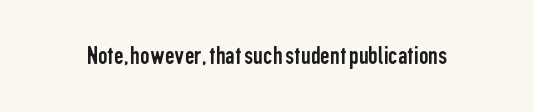
The image shows 27 px text type, upright; set normal letter spacing, not underlined.
